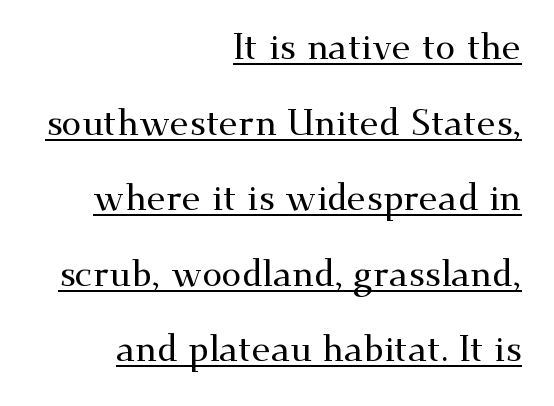
The image shows 36 px wide serif type, upright; set right-aligned, loose line spacing (2.1x), normal letter spacing, underlined; medium stroke contrast and a small x-height.
